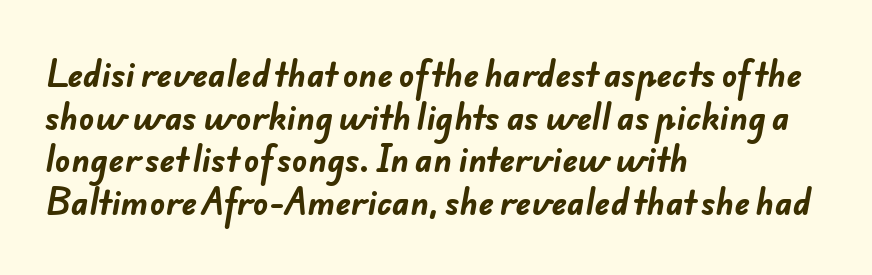
Q: Is the text bold? A: Yes.
Q: Is the typeface a serif or a sans-serif typeface? A: Sans-serif.
Q: Is the text underlined? A: No.
Q: How is the paragraph aligned? A: Left-aligned.
Q: Is the spacing between letters normal or unusually wide? A: Normal.
Q: Is the spacing between lines tight, normal or loose? A: Normal.
Q: Width (condensed, normal, or wide)? A: Normal.
Q: Stroke contrast? A: Low.
Q: x-height? A: Small.
Q: Monospaced? A: No.
